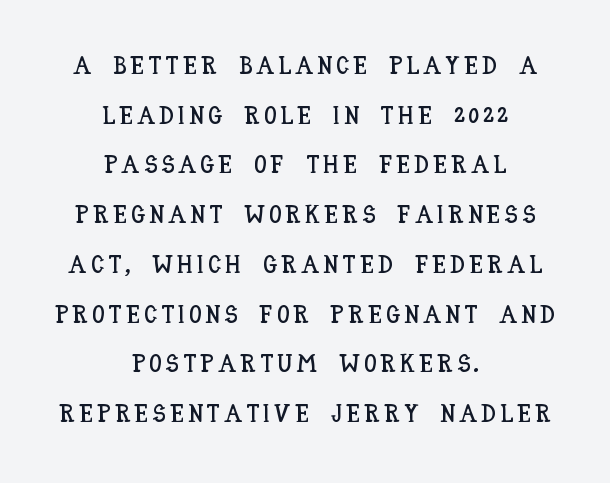
The image shows 25 px text type, upright; set centered, loose line spacing (1.99x), not underlined.
